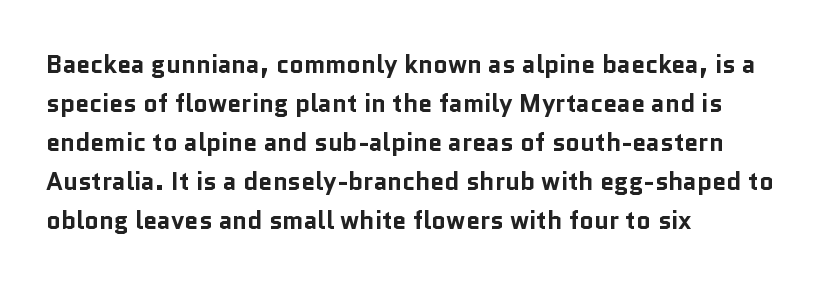
Q: Is the text bold? A: Yes.
Q: Is the text italic (slanted)? A: No, it is upright.
Q: Is the text underlined? A: No.
Q: How is the paragraph aligned? A: Left-aligned.
Q: Is the spacing between letters normal or unusually wide? A: Normal.
Q: Is the spacing between lines tight, normal or loose? A: Normal.
